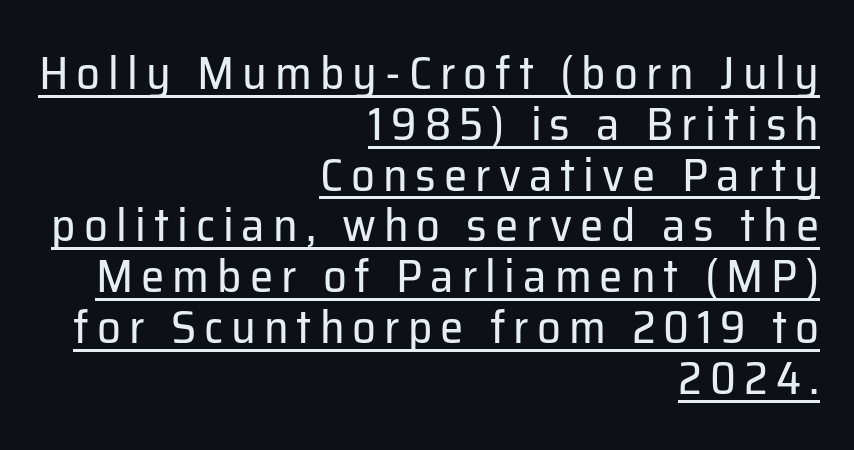
The rendering uses natural spacing where letterforms have individual widths. Leftover space on each line is placed entirely before the opening word. A typesetter would mark this as roman, not italic. This rendering employs a face without finishing strokes, i.e., a sans-serif. A typographer would call this underscored text.
